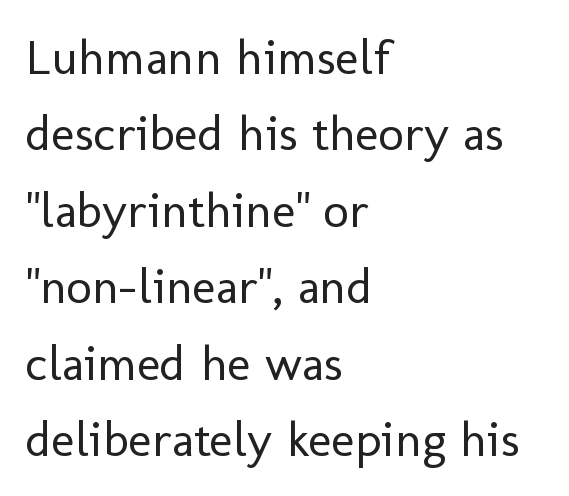
The image shows 50 px regular-weight sans-serif type, upright; set left-aligned, normal line spacing (1.53x), normal letter spacing, not underlined; low stroke contrast and a medium x-height.
